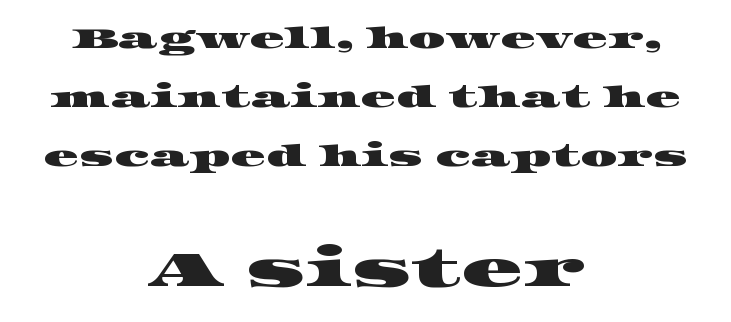
{"serif": "yes", "width": "wide", "stroke_contrast": "high", "x_height": "large", "monospaced": "no", "underline": "no", "align": "center", "line_spacing": "loose", "line_spacing_ratio": 2.04, "letter_spacing": "normal", "letter_spacing_em": 0.0, "larger_block": "second", "size_ratio": 1.72, "glyph_px": 50}
